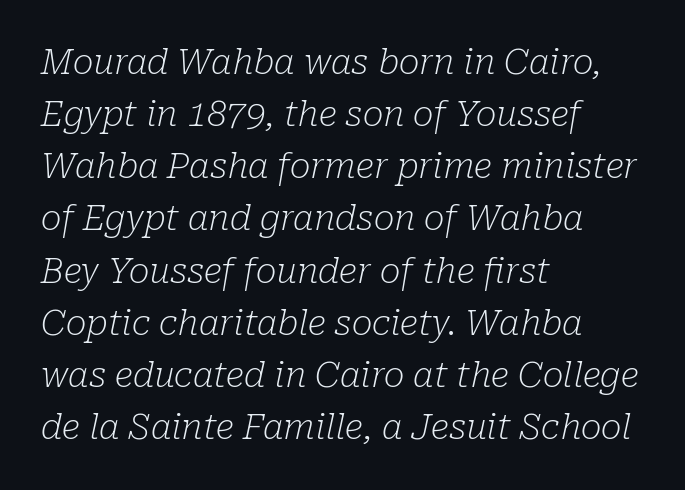
Q: Is the text bold? A: No.
Q: Is the text italic (slanted)? A: Yes, it leans right by about 10 degrees.
Q: Is the typeface a serif or a sans-serif typeface? A: Serif.
Q: Is the text underlined? A: No.
Q: How is the paragraph aligned? A: Left-aligned.
Q: Is the spacing between letters normal or unusually wide? A: Normal.
Q: Is the spacing between lines tight, normal or loose? A: Normal.
Q: Width (condensed, normal, or wide)? A: Normal.
Q: Stroke contrast? A: Low.
Q: x-height? A: Medium.
Q: Monospaced? A: No.
